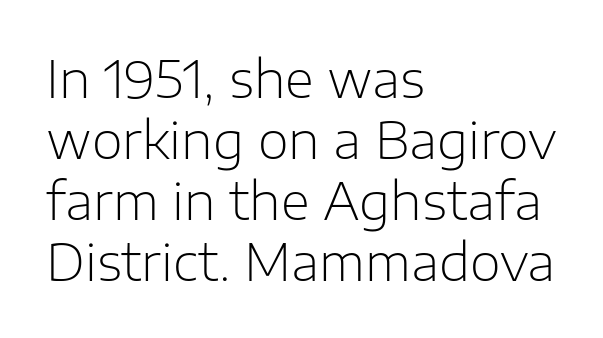
The image shows 50 px light sans-serif type, upright; set left-aligned, line spacing 1.22x, normal letter spacing, not underlined; low stroke contrast and a medium x-height.
